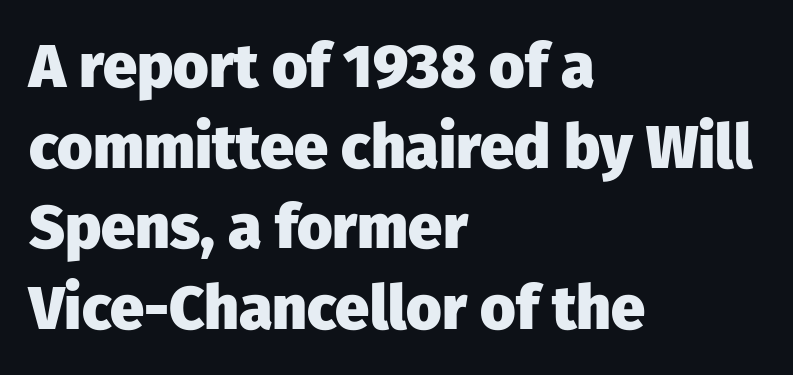
{"serif": "no", "italic": "no", "bold": "yes", "weight": "heavy", "width": "normal", "stroke_contrast": "low", "x_height": "medium", "monospaced": "no", "underline": "no", "align": "left", "line_spacing": "normal", "line_spacing_ratio": 1.32, "letter_spacing": "normal", "letter_spacing_em": 0.0, "glyph_px": 61}
